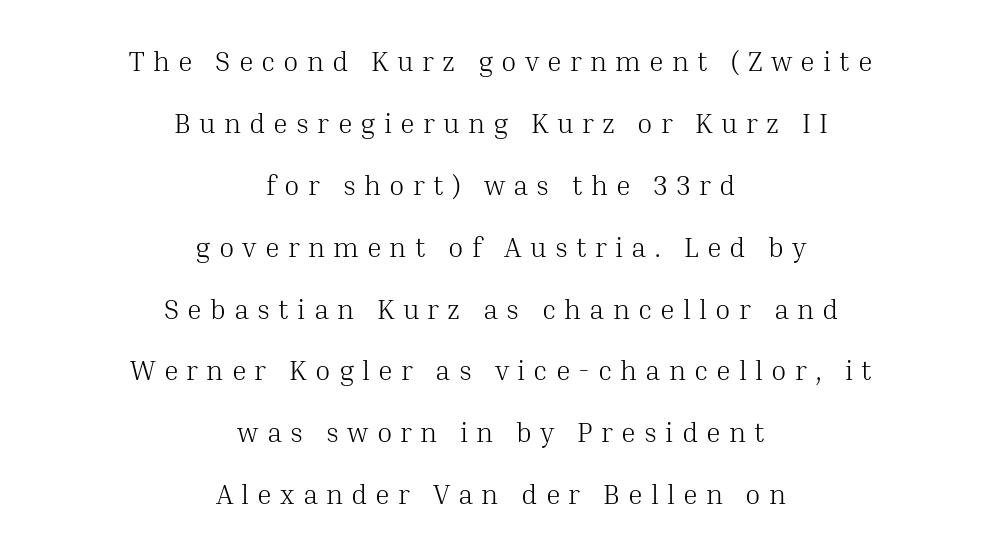
Q: Is the text bold? A: No.
Q: Is the text italic (slanted)? A: No, it is upright.
Q: Is the typeface a serif or a sans-serif typeface? A: Serif.
Q: Is the text underlined? A: No.
Q: How is the paragraph aligned? A: Centered.
Q: Is the spacing between letters normal or unusually wide? A: Unusually wide.
Q: Is the spacing between lines tight, normal or loose? A: Loose.
Q: Width (condensed, normal, or wide)? A: Normal.
Q: Stroke contrast? A: Medium.
Q: x-height? A: Medium.
Q: Monospaced? A: No.
